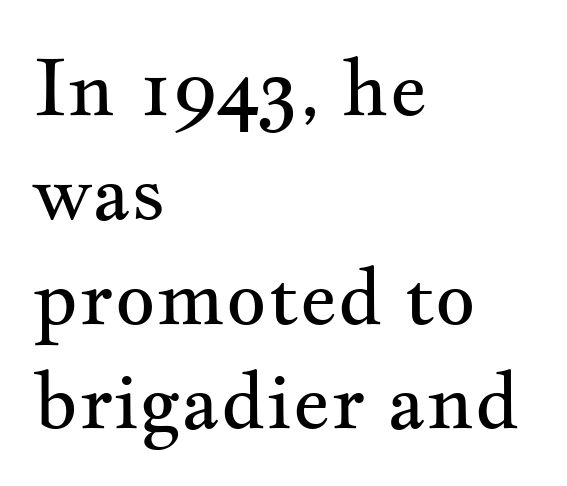
Q: Is the text bold? A: No.
Q: Is the text italic (slanted)? A: No, it is upright.
Q: Is the typeface a serif or a sans-serif typeface? A: Serif.
Q: Is the text underlined? A: No.
Q: How is the paragraph aligned? A: Left-aligned.
Q: Is the spacing between letters normal or unusually wide? A: Normal.
Q: Is the spacing between lines tight, normal or loose? A: Normal.
Q: Width (condensed, normal, or wide)? A: Wide.
Q: Stroke contrast? A: Medium.
Q: x-height? A: Small.
Q: Monospaced? A: No.
